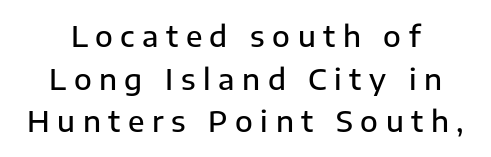
{"serif": "no", "italic": "no", "bold": "semi", "weight": "semibold", "width": "normal", "stroke_contrast": "low", "x_height": "medium", "monospaced": "no", "underline": "no", "line_spacing": "normal", "line_spacing_ratio": 1.47, "letter_spacing": "wide", "letter_spacing_em": 0.26, "glyph_px": 29}
